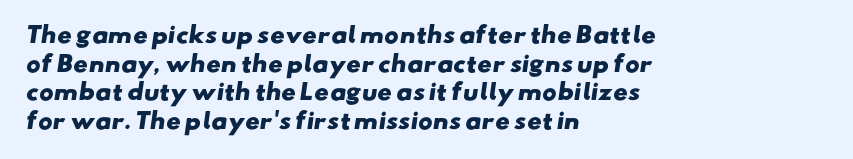
The image shows 22 px bold type; set left-aligned, normal line spacing (1.3x), normal letter spacing, not underlined.
